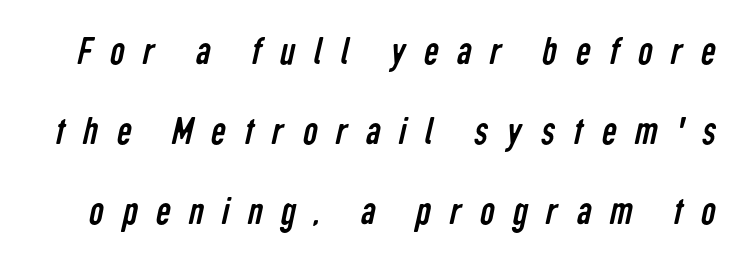
{"serif": "no", "bold": "no", "weight": "regular", "width": "condensed", "stroke_contrast": "low", "x_height": "medium", "monospaced": "no", "underline": "no", "line_spacing": "loose", "line_spacing_ratio": 1.95, "letter_spacing": "wide", "letter_spacing_em": 0.45, "glyph_px": 41}
